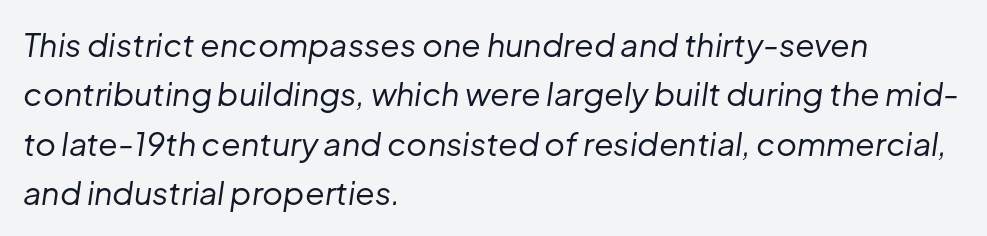
The image shows 32 px regular-weight type, italic (leaning right); set left-aligned, normal line spacing (1.54x), normal letter spacing, not underlined; low stroke contrast and a medium x-height.
